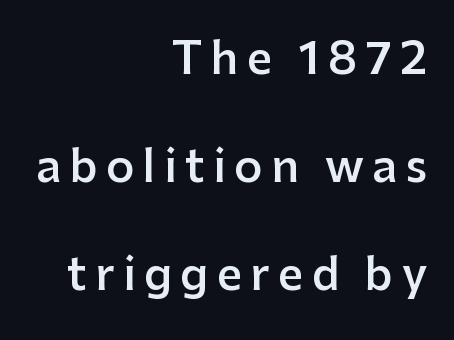
The image shows 44 px semibold sans-serif type, upright; set right-aligned, loose line spacing (2.45x), not underlined; low stroke contrast and a medium x-height.
